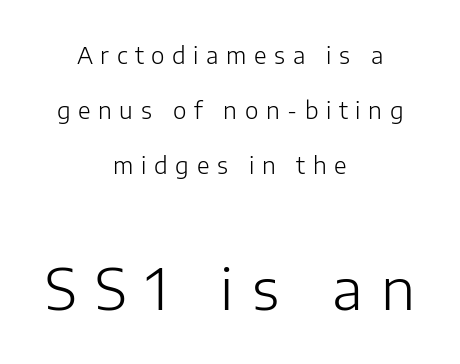
{"serif": "no", "italic": "no", "bold": "no", "weight": "light", "width": "normal", "stroke_contrast": "low", "x_height": "medium", "monospaced": "no", "underline": "no", "align": "center", "line_spacing": "loose", "line_spacing_ratio": 2.4, "letter_spacing": "wide", "letter_spacing_em": 0.33, "larger_block": "second", "size_ratio": 2.48, "glyph_px": 57}
